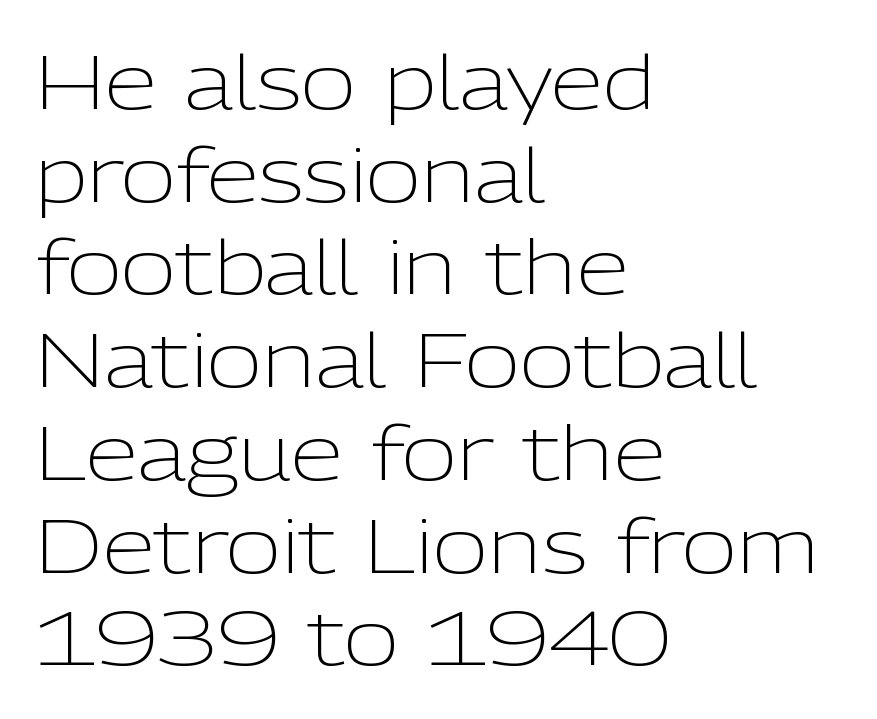
{"serif": "no", "italic": "no", "bold": "no", "weight": "light", "width": "normal", "stroke_contrast": "low", "x_height": "medium", "monospaced": "no", "underline": "no", "align": "left", "line_spacing_ratio": 1.22, "letter_spacing": "normal", "letter_spacing_em": 0.0, "glyph_px": 76}
